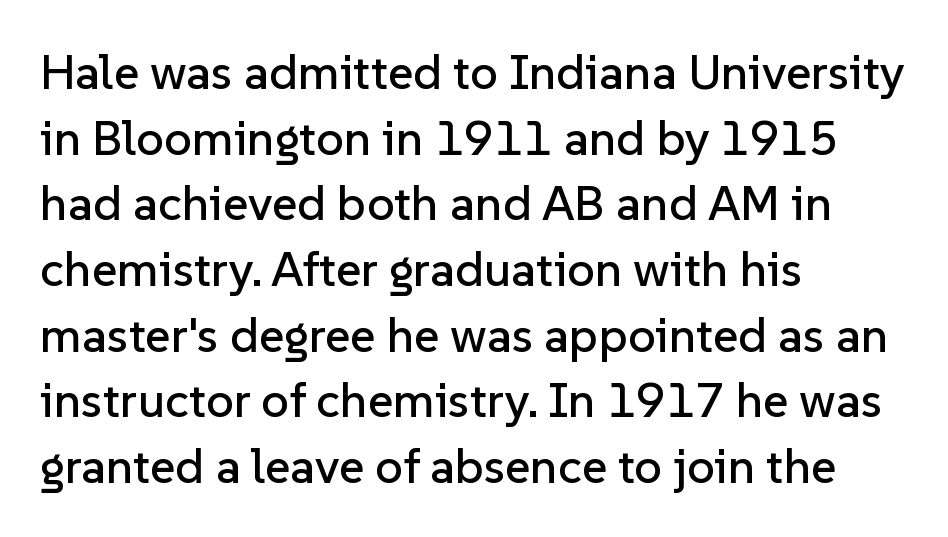
Spacing verdict: proportional, widths tailored to each character. Upright lettering throughout. Line starts are locked; line ends wander. In terms of letterform style, serifs are entirely absent. Reading down the column, the eye jumps a familiar distance to each next line.
